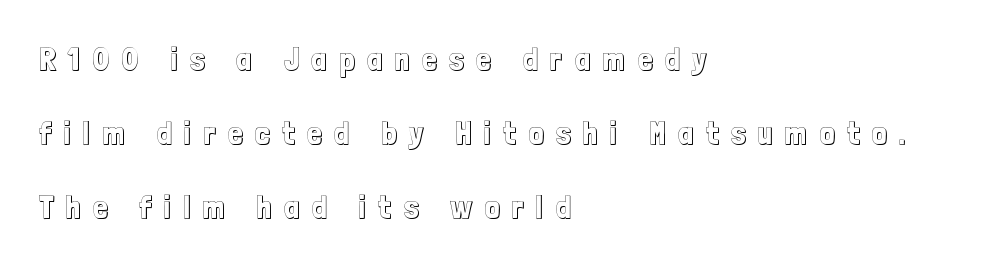
{"italic": "no", "width": "condensed", "x_height": "medium", "monospaced": "no", "underline": "no", "align": "left", "line_spacing": "loose", "line_spacing_ratio": 2.31, "letter_spacing": "wide", "letter_spacing_em": 0.4, "glyph_px": 32}
